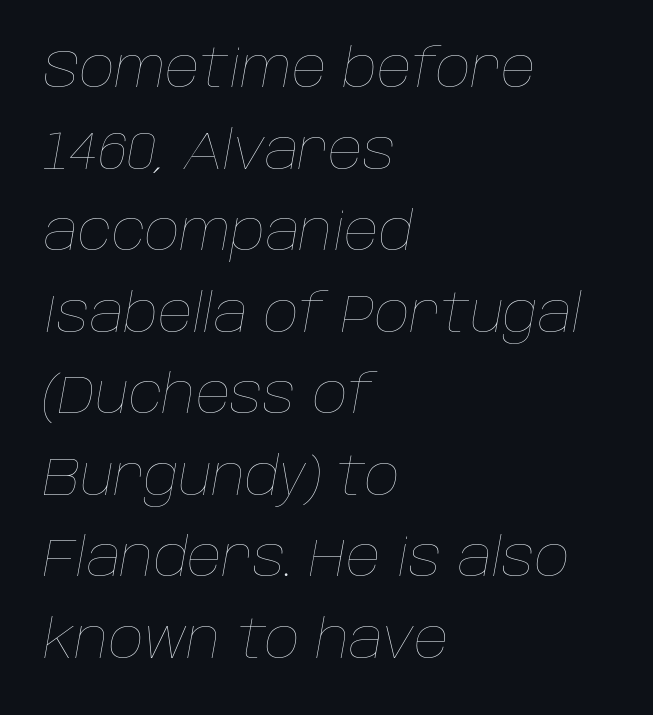
The type is set solid horizontally, with unmodified tracking. How would I describe the line gaps? Plain and ordinary. Is the block centered? No — it sits flush against the left margin. Bold? No — there's no thickening of the strokes. A bare baseline throughout the passage. Italic? Definitely — the glyphs are oblique.
